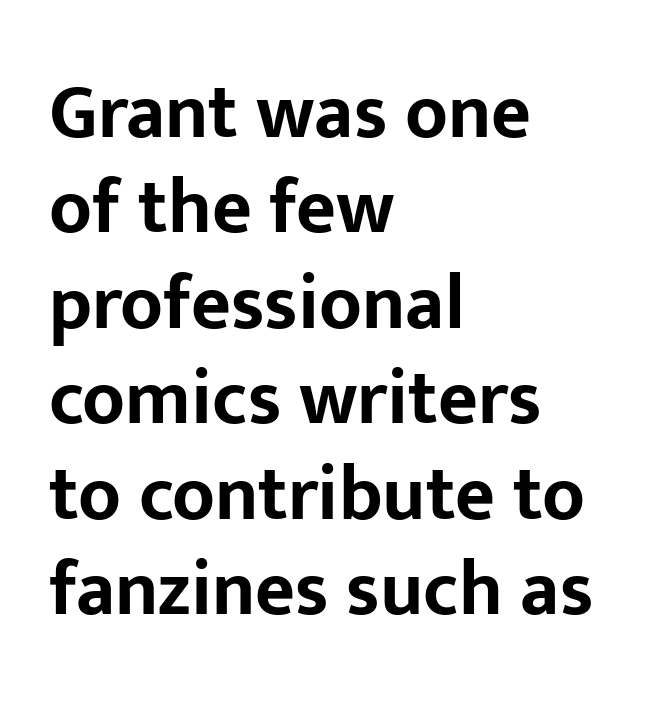
{"serif": "no", "italic": "no", "bold": "yes", "weight": "bold", "width": "normal", "stroke_contrast": "low", "x_height": "medium", "monospaced": "no", "underline": "no", "align": "left", "line_spacing_ratio": 1.24, "letter_spacing": "normal", "letter_spacing_em": 0.0, "glyph_px": 77}
